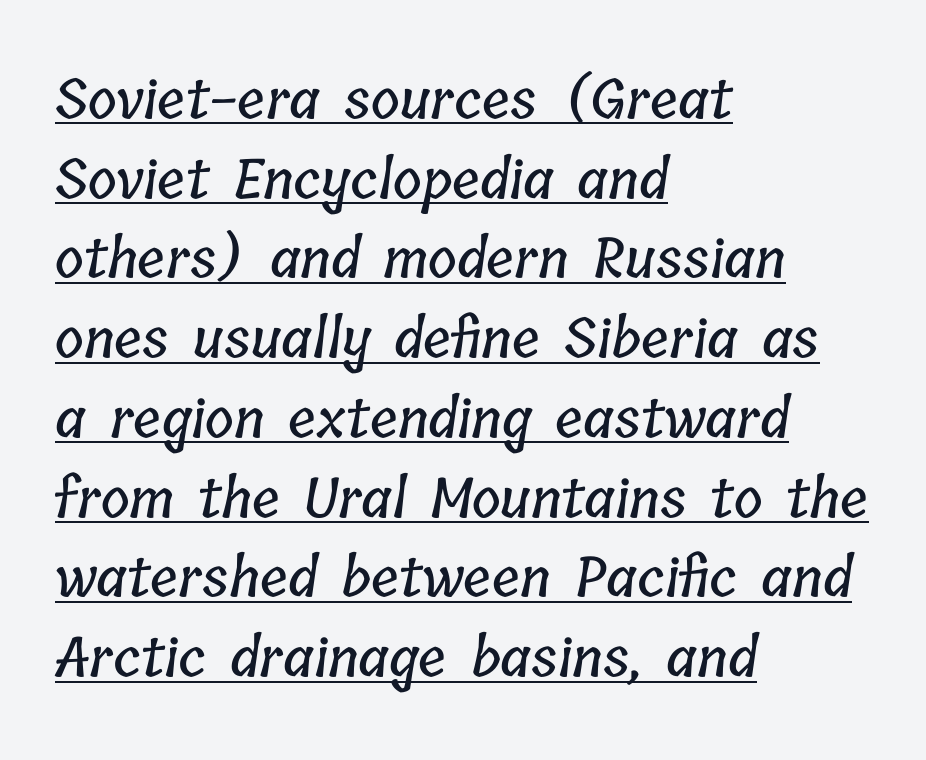
Q: Is the text underlined? A: Yes.
Q: How is the paragraph aligned? A: Left-aligned.
Q: Is the spacing between letters normal or unusually wide? A: Normal.
Q: Is the spacing between lines tight, normal or loose? A: Normal.
Q: Width (condensed, normal, or wide)? A: Condensed.
Q: Stroke contrast? A: Low.
Q: x-height? A: Medium.
Q: Monospaced? A: No.
